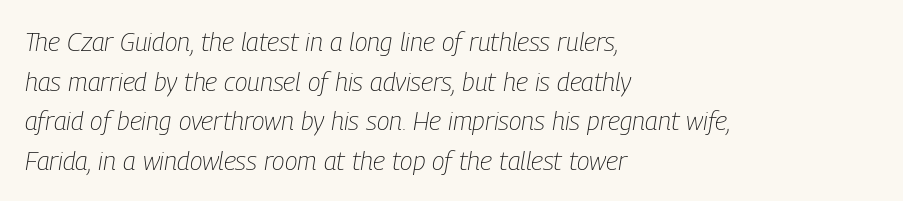
Q: Is the text bold? A: No.
Q: Is the text italic (slanted)? A: Yes, it leans right by about 9 degrees.
Q: Is the text underlined? A: No.
Q: How is the paragraph aligned? A: Left-aligned.
Q: Is the spacing between letters normal or unusually wide? A: Normal.
Q: Is the spacing between lines tight, normal or loose? A: Normal.
